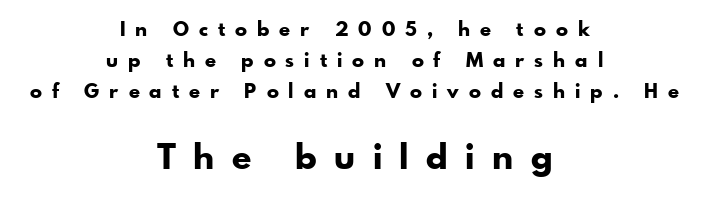
Q: Is the text bold? A: Yes.
Q: Is the text italic (slanted)? A: No, it is upright.
Q: Is the typeface a serif or a sans-serif typeface? A: Sans-serif.
Q: Is the text underlined? A: No.
Q: How is the paragraph aligned? A: Centered.
Q: Is the spacing between letters normal or unusually wide? A: Unusually wide.
Q: Is the spacing between lines tight, normal or loose? A: Normal.
Q: Which block of text is set in a larger size, the first (top) or the second (bottom)? A: The second (bottom) one.
Q: Width (condensed, normal, or wide)? A: Normal.
Q: Stroke contrast? A: Low.
Q: x-height? A: Small.
Q: Monospaced? A: No.
